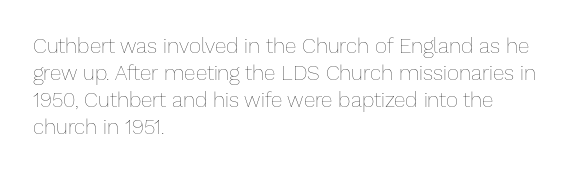
Q: Is the text bold? A: No.
Q: Is the text italic (slanted)? A: No, it is upright.
Q: Is the text underlined? A: No.
Q: How is the paragraph aligned? A: Left-aligned.
Q: Is the spacing between letters normal or unusually wide? A: Normal.
Q: Is the spacing between lines tight, normal or loose? A: Normal.
